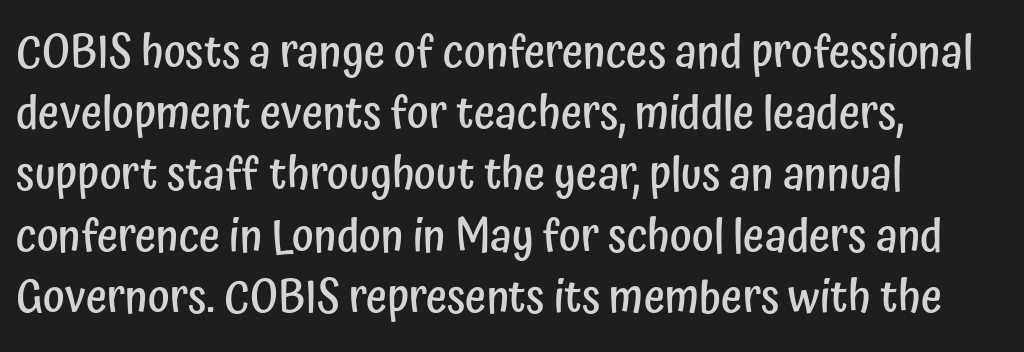
Q: Is the text bold? A: Semi-bold.
Q: Is the text italic (slanted)? A: No, it is upright.
Q: Is the typeface a serif or a sans-serif typeface? A: Sans-serif.
Q: Is the text underlined? A: No.
Q: How is the paragraph aligned? A: Left-aligned.
Q: Is the spacing between letters normal or unusually wide? A: Normal.
Q: Is the spacing between lines tight, normal or loose? A: Normal.
Q: Width (condensed, normal, or wide)? A: Condensed.
Q: Stroke contrast? A: Low.
Q: x-height? A: Medium.
Q: Monospaced? A: No.
